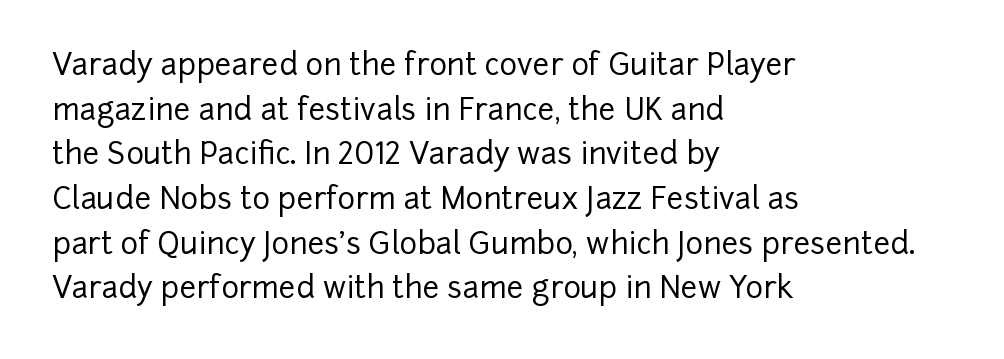
Q: Is the text italic (slanted)? A: No, it is upright.
Q: Is the typeface a serif or a sans-serif typeface? A: Sans-serif.
Q: Is the text underlined? A: No.
Q: How is the paragraph aligned? A: Left-aligned.
Q: Is the spacing between letters normal or unusually wide? A: Normal.
Q: Is the spacing between lines tight, normal or loose? A: Normal.
Q: Width (condensed, normal, or wide)? A: Normal.
Q: Stroke contrast? A: Low.
Q: x-height? A: Medium.
Q: Monospaced? A: No.
